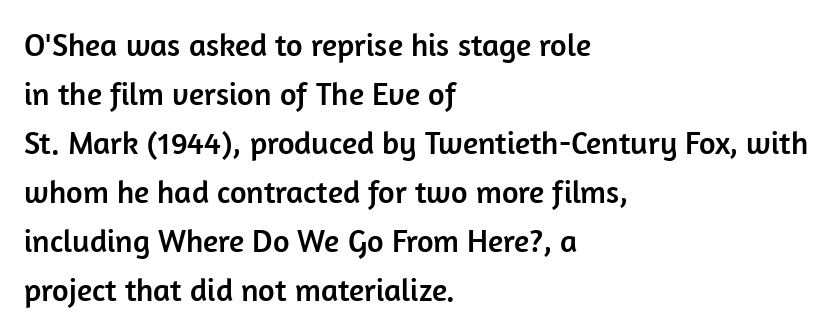
The image shows 32 px sans-serif type, upright; set left-aligned, normal line spacing (1.53x), normal letter spacing, not underlined; low stroke contrast and a medium x-height.
